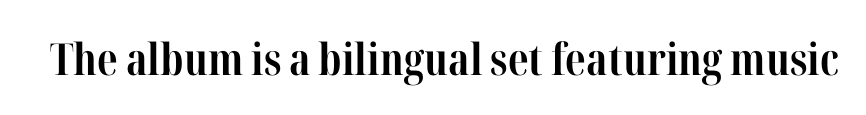
{"serif": "yes", "italic": "no", "bold": "yes", "weight": "bold", "width": "condensed", "stroke_contrast": "high", "x_height": "medium", "monospaced": "no", "underline": "no", "letter_spacing": "normal", "letter_spacing_em": 0.0, "glyph_px": 44}
